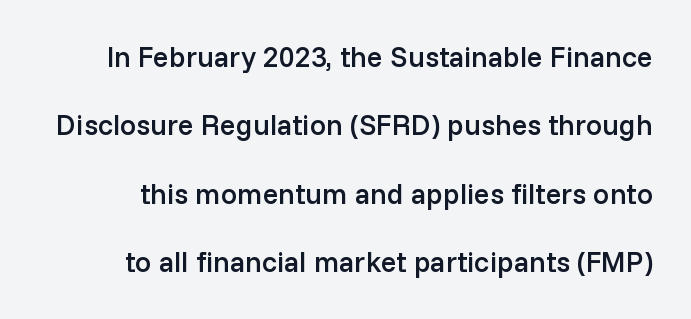
The image shows 29 px semibold sans-serif type, upright; set loose line spacing (2.36x), normal letter spacing, not underlined; low stroke contrast and a medium x-height.
